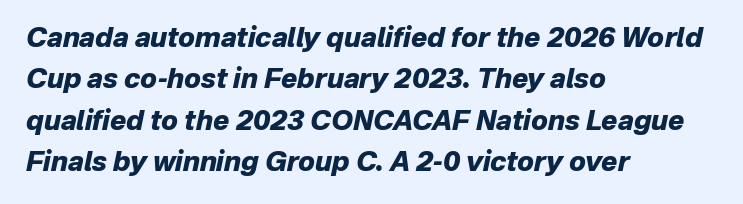
It's the slanting kind of type. Each line starts at the same left margin while the right side varies. Letters rest on an invisible, unmarked baseline. In terms of leading, this rendering sits right in the middle. Look at the tracking — it's just the regular setting, nothing added. Every letter is thick-stroked: bold, no question.
